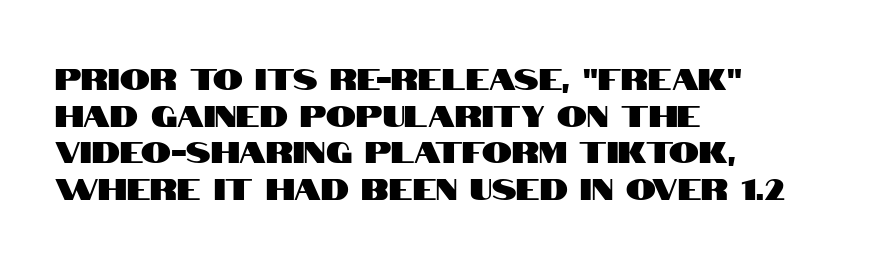
{"serif": "no", "italic": "no", "width": "condensed", "stroke_contrast": "high", "x_height": "large", "monospaced": "no", "underline": "no", "align": "left", "line_spacing_ratio": 1.22, "letter_spacing": "normal", "letter_spacing_em": 0.0, "glyph_px": 30}
